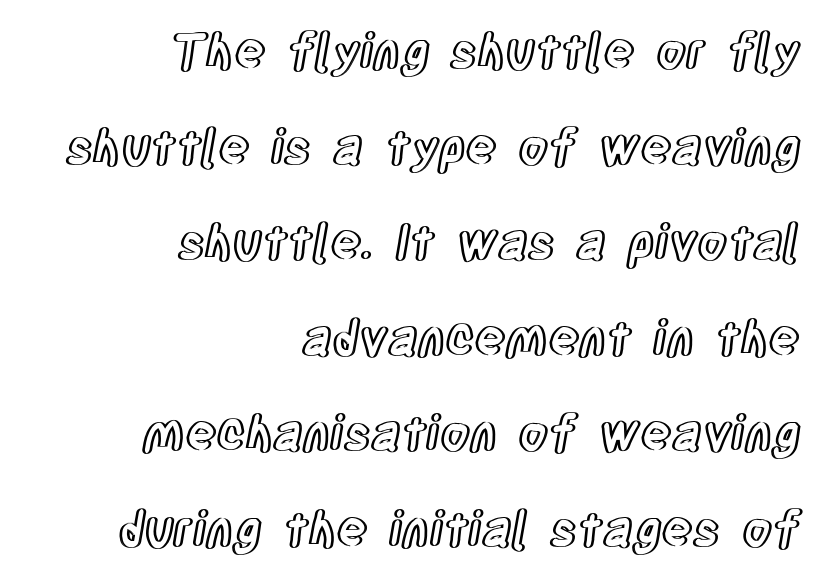
Q: Is the text italic (slanted)? A: Yes.
Q: Is the text underlined? A: No.
Q: How is the paragraph aligned? A: Right-aligned.
Q: Is the spacing between letters normal or unusually wide? A: Normal.
Q: Is the spacing between lines tight, normal or loose? A: Loose.
Q: Width (condensed, normal, or wide)? A: Condensed.
Q: x-height? A: Large.
Q: Monospaced? A: No.
